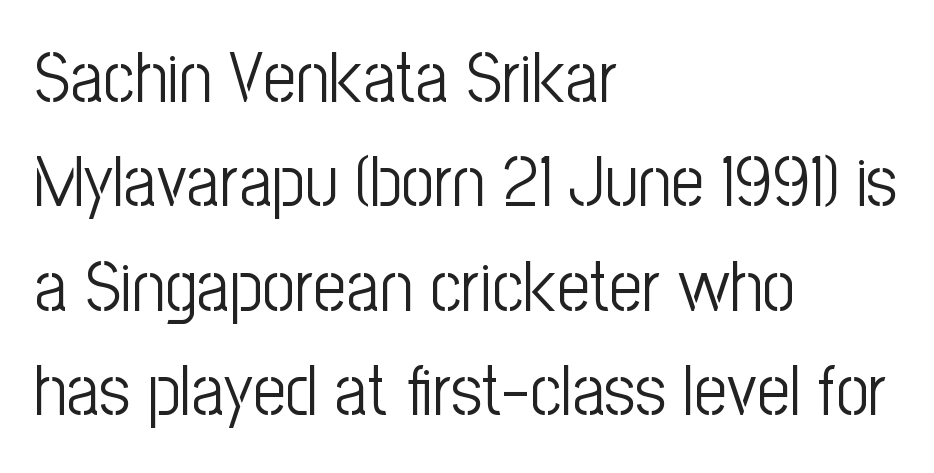
Q: Is the text bold? A: No.
Q: Is the text italic (slanted)? A: No, it is upright.
Q: Is the typeface a serif or a sans-serif typeface? A: Sans-serif.
Q: Is the text underlined? A: No.
Q: How is the paragraph aligned? A: Left-aligned.
Q: Is the spacing between letters normal or unusually wide? A: Normal.
Q: Is the spacing between lines tight, normal or loose? A: Normal.
Q: Width (condensed, normal, or wide)? A: Condensed.
Q: Stroke contrast? A: Low.
Q: x-height? A: Medium.
Q: Monospaced? A: No.
